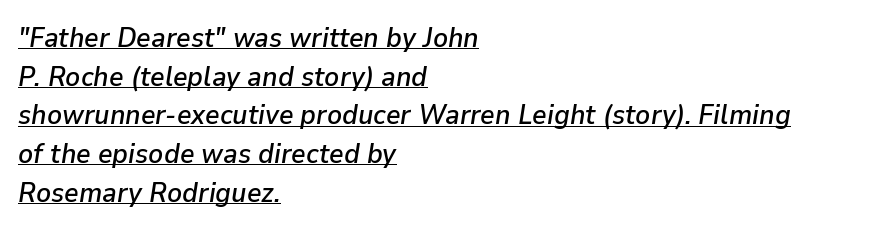
The image shows 28 px text type, italic (leaning right); set left-aligned, normal line spacing (1.38x), normal letter spacing, underlined; low stroke contrast and a medium x-height.
